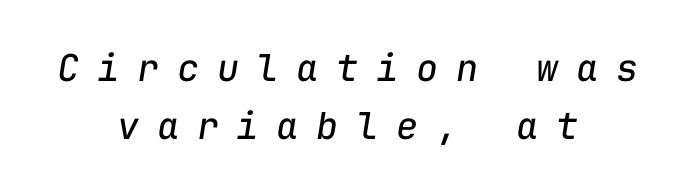
Notice how the stems are inclined rather than vertical — that's the hallmark of italics. Unmarked baselines from the first word to the last. Does the copy run flush right? No — it is centered line by line. Heaviness? Minimal to ordinary, like unemphasized prose. What's the leading like? Ordinary, nothing unusual. Fixed-width glyphs throughout — classic coding-font behaviour.
